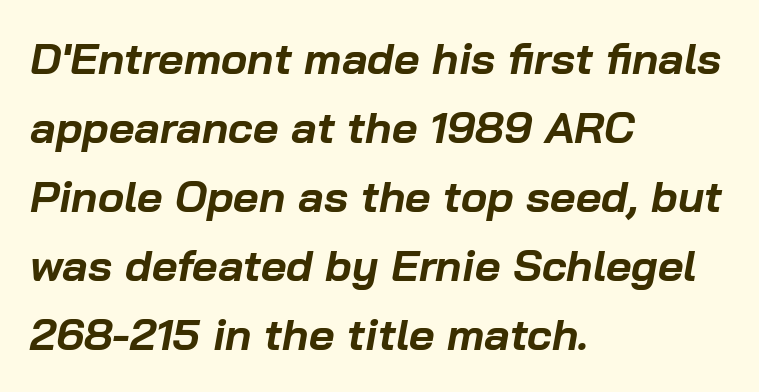
Q: Is the text bold? A: Yes.
Q: Is the text italic (slanted)? A: Yes, it leans right by about 10 degrees.
Q: Is the text underlined? A: No.
Q: How is the paragraph aligned? A: Left-aligned.
Q: Is the spacing between letters normal or unusually wide? A: Normal.
Q: Is the spacing between lines tight, normal or loose? A: Normal.
Q: Width (condensed, normal, or wide)? A: Normal.
Q: Stroke contrast? A: Low.
Q: x-height? A: Medium.
Q: Monospaced? A: No.
